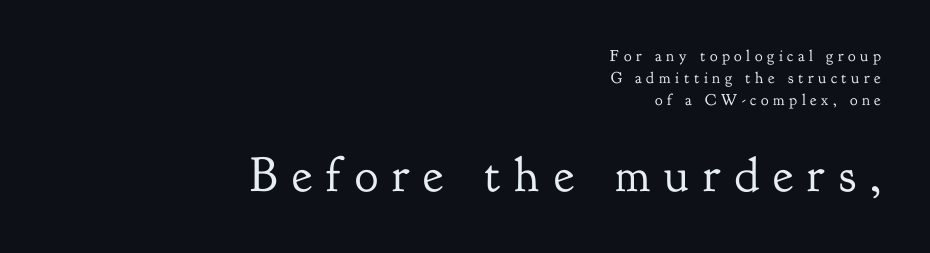
You could only call the tracking loose — the letters float apart. Which chunk is bigger? The second one — the bottom block dwarfs the top. Varying glyph widths throughout — classic text-font behaviour. Alignment: flush right.
